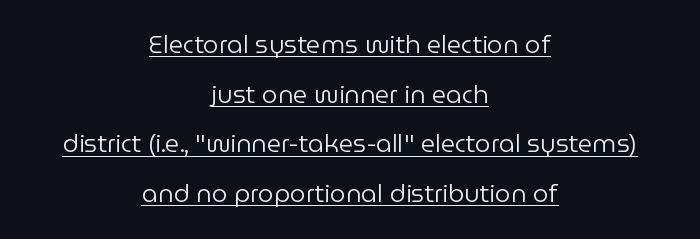
Q: Is the text bold? A: No.
Q: Is the text italic (slanted)? A: No, it is upright.
Q: Is the text underlined? A: Yes.
Q: How is the paragraph aligned? A: Centered.
Q: Is the spacing between letters normal or unusually wide? A: Normal.
Q: Is the spacing between lines tight, normal or loose? A: Loose.
